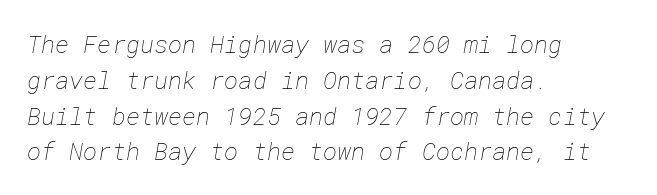
{"bold": "no", "underline": "no", "align": "left", "line_spacing": "normal", "line_spacing_ratio": 1.49, "letter_spacing": "normal", "letter_spacing_em": 0.0, "glyph_px": 24}
